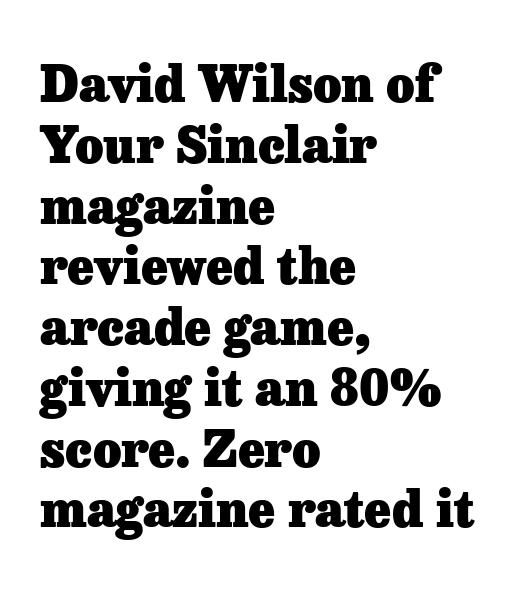
{"serif": "yes", "italic": "no", "bold": "yes", "weight": "heavy", "width": "normal", "stroke_contrast": "low", "x_height": "medium", "monospaced": "no", "underline": "no", "align": "left", "line_spacing_ratio": 1.24, "letter_spacing": "normal", "letter_spacing_em": 0.0, "glyph_px": 49}
